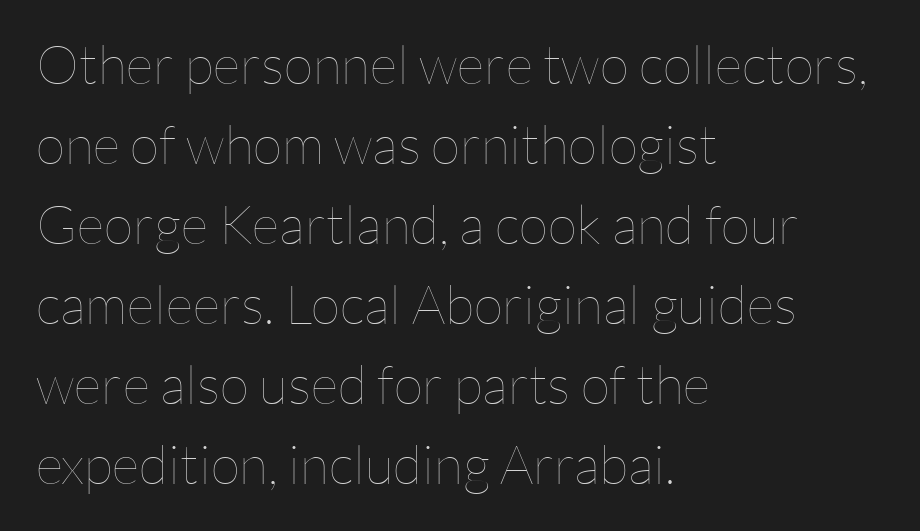
Q: Is the text bold? A: No.
Q: Is the text italic (slanted)? A: No, it is upright.
Q: Is the text underlined? A: No.
Q: How is the paragraph aligned? A: Left-aligned.
Q: Is the spacing between letters normal or unusually wide? A: Normal.
Q: Is the spacing between lines tight, normal or loose? A: Normal.
Q: Width (condensed, normal, or wide)? A: Normal.
Q: Stroke contrast? A: Low.
Q: x-height? A: Medium.
Q: Monospaced? A: No.
